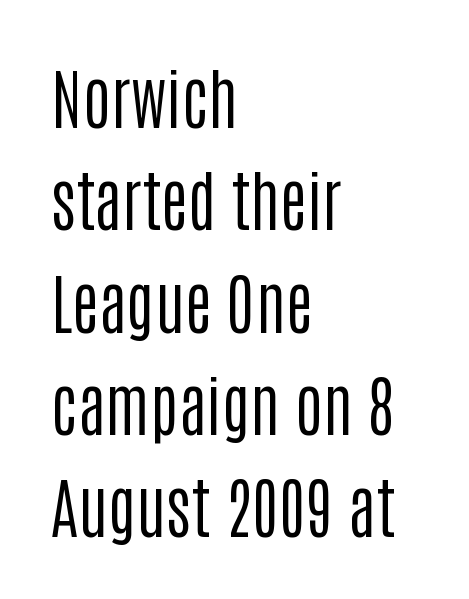
Q: Is the text bold? A: No.
Q: Is the text italic (slanted)? A: No, it is upright.
Q: Is the typeface a serif or a sans-serif typeface? A: Sans-serif.
Q: Is the text underlined? A: No.
Q: How is the paragraph aligned? A: Left-aligned.
Q: Is the spacing between letters normal or unusually wide? A: Normal.
Q: Is the spacing between lines tight, normal or loose? A: Normal.
Q: Width (condensed, normal, or wide)? A: Condensed.
Q: Stroke contrast? A: Low.
Q: x-height? A: Large.
Q: Monospaced? A: No.
